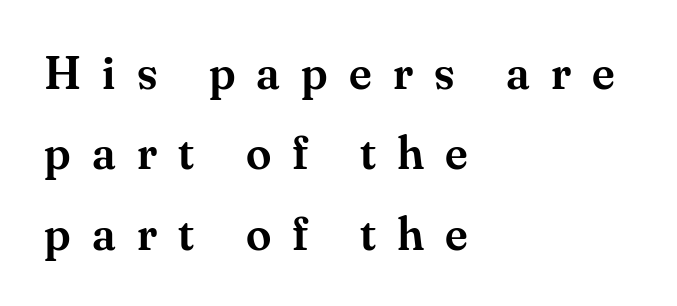
Q: Is the text italic (slanted)? A: No, it is upright.
Q: Is the typeface a serif or a sans-serif typeface? A: Serif.
Q: Is the text underlined? A: No.
Q: How is the paragraph aligned? A: Left-aligned.
Q: Is the spacing between letters normal or unusually wide? A: Unusually wide.
Q: Width (condensed, normal, or wide)? A: Normal.
Q: Stroke contrast? A: Medium.
Q: x-height? A: Small.
Q: Monospaced? A: No.
